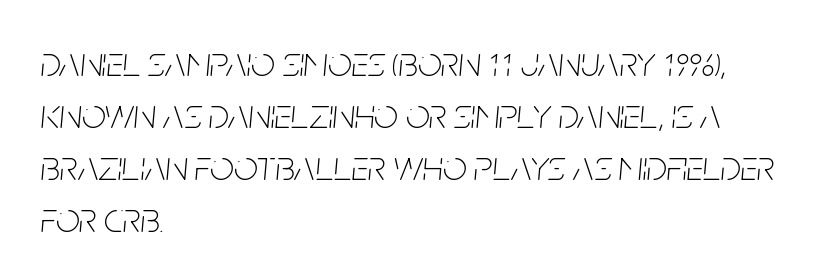
{"italic": "yes", "lean": "right", "slant_degrees": 5, "bold": "no", "weight": "thin", "width": "condensed", "stroke_contrast": "low", "x_height": "large", "monospaced": "no", "underline": "no", "align": "left", "line_spacing_ratio": 1.24, "letter_spacing": "normal", "letter_spacing_em": 0.0, "glyph_px": 42}
